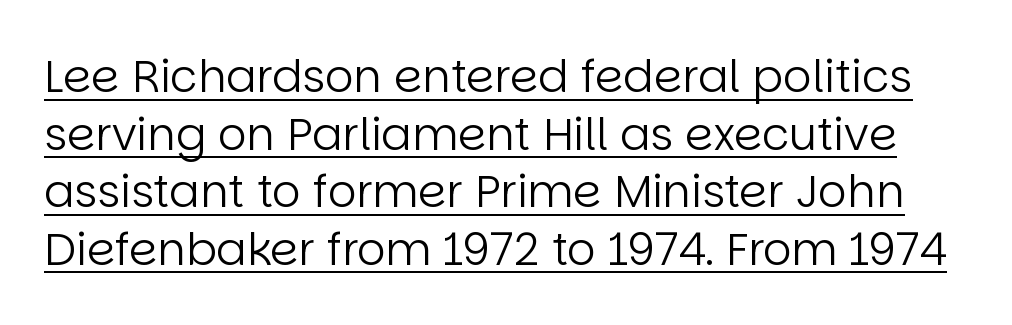
Q: Is the text bold? A: No.
Q: Is the text italic (slanted)? A: No, it is upright.
Q: Is the typeface a serif or a sans-serif typeface? A: Sans-serif.
Q: Is the text underlined? A: Yes.
Q: Is the spacing between letters normal or unusually wide? A: Normal.
Q: Is the spacing between lines tight, normal or loose? A: Normal.
Q: Width (condensed, normal, or wide)? A: Normal.
Q: Stroke contrast? A: Low.
Q: x-height? A: Large.
Q: Monospaced? A: No.
